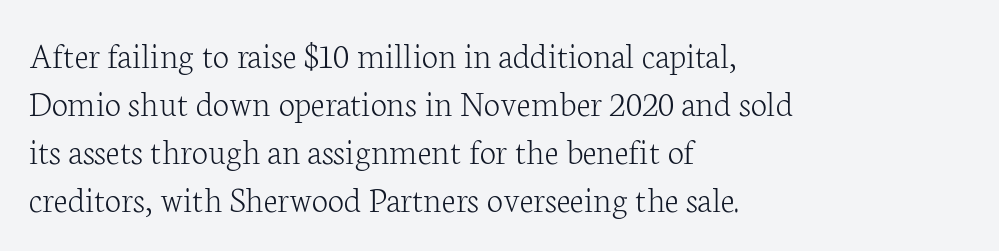
These lines keep a tight, regular rhythm from letter to letter. No italicization has been applied; the sample stays upright. To sum up the face: it has serifs. Here the designer chose a conventional face with non-uniform glyph widths.
